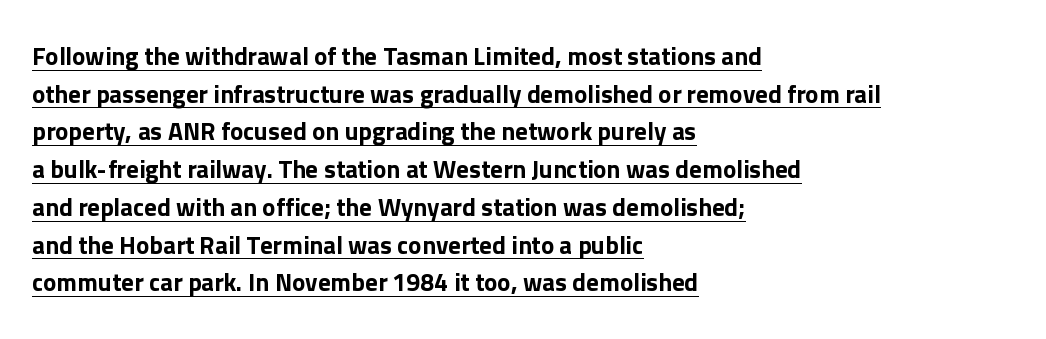
{"italic": "no", "underline": "yes", "align": "left", "line_spacing": "normal", "line_spacing_ratio": 1.51, "letter_spacing": "normal", "letter_spacing_em": 0.0, "glyph_px": 25}
